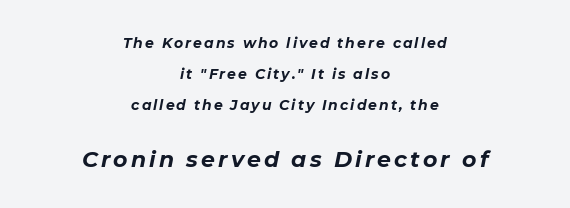
Q: Is the text bold? A: Yes.
Q: Is the text italic (slanted)? A: Yes, it leans right by about 11 degrees.
Q: Is the text underlined? A: No.
Q: How is the paragraph aligned? A: Centered.
Q: Is the spacing between lines tight, normal or loose? A: Loose.
Q: Which block of text is set in a larger size, the first (top) or the second (bottom)? A: The second (bottom) one.
